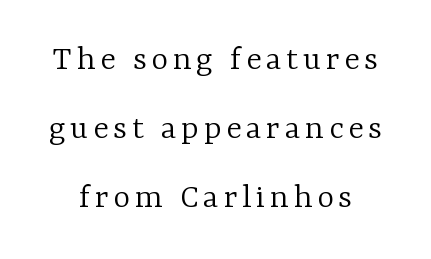
Posture: vertical. Regarding serifs, this sample has them. The designer dialed line spacing up above the default. Descenders hang freely into open space.
